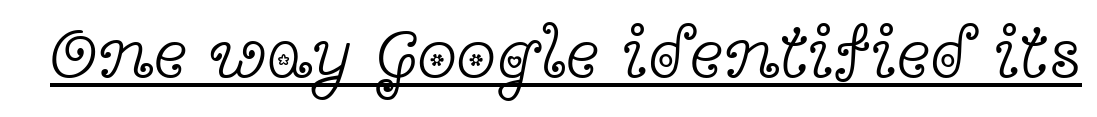
Notice how the stems are strictly vertical — no italics here. In terms of letterform style, serifs are clearly present. This rendering leaves character spacing at its baseline value. Do the characters align in a grid? No, the font is proportional. Counters stay open thanks to moderate or lighter strokes.
